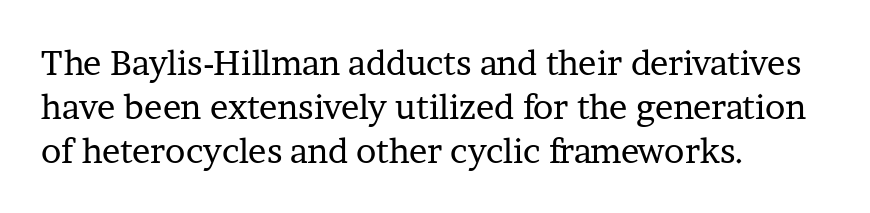
Q: Is the text bold? A: No.
Q: Is the text italic (slanted)? A: No, it is upright.
Q: Is the typeface a serif or a sans-serif typeface? A: Serif.
Q: Is the text underlined? A: No.
Q: How is the paragraph aligned? A: Left-aligned.
Q: Is the spacing between letters normal or unusually wide? A: Normal.
Q: Is the spacing between lines tight, normal or loose? A: Normal.
Q: Width (condensed, normal, or wide)? A: Normal.
Q: Stroke contrast? A: Low.
Q: x-height? A: Medium.
Q: Monospaced? A: No.
